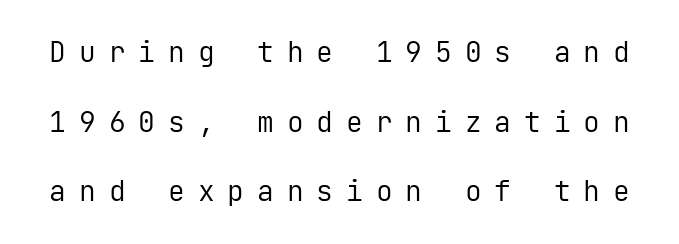
The image shows 28 px regular-weight sans-serif type, upright, monospaced; set loose line spacing (2.49x), unusually wide letter spacing (+0.46 em), not underlined; low stroke contrast and a medium x-height.
